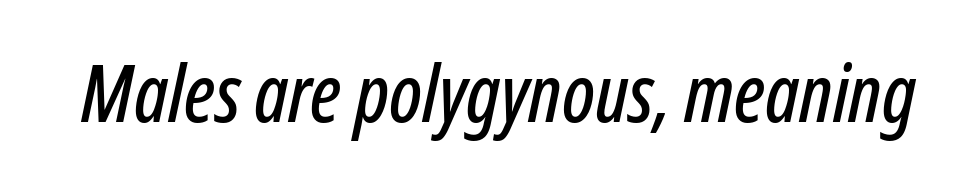
Q: Is the text italic (slanted)? A: Yes, it leans right by about 12 degrees.
Q: Is the text underlined? A: No.
Q: Is the spacing between letters normal or unusually wide? A: Normal.
Q: Width (condensed, normal, or wide)? A: Condensed.
Q: Stroke contrast? A: Low.
Q: x-height? A: Medium.
Q: Monospaced? A: No.
